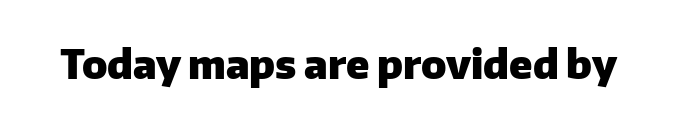
{"serif": "no", "italic": "no", "bold": "yes", "weight": "heavy", "width": "normal", "stroke_contrast": "low", "x_height": "medium", "monospaced": "no", "underline": "no", "letter_spacing": "normal", "letter_spacing_em": 0.0, "glyph_px": 40}
